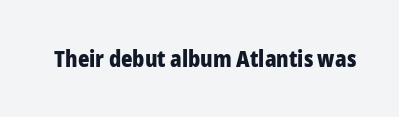
Q: Is the text bold? A: Yes.
Q: Is the text italic (slanted)? A: No, it is upright.
Q: Is the text underlined? A: No.
Q: Is the spacing between letters normal or unusually wide? A: Normal.
